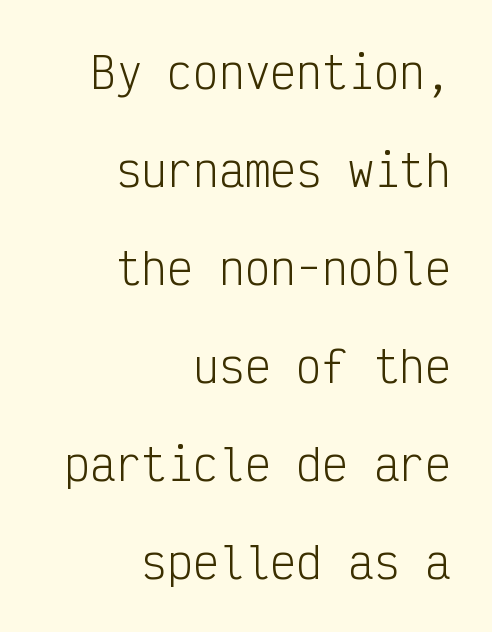
Q: Is the text bold? A: No.
Q: Is the text italic (slanted)? A: No, it is upright.
Q: Is the typeface a serif or a sans-serif typeface? A: Sans-serif.
Q: Is the text underlined? A: No.
Q: How is the paragraph aligned? A: Right-aligned.
Q: Is the spacing between letters normal or unusually wide? A: Normal.
Q: Is the spacing between lines tight, normal or loose? A: Loose.
Q: Width (condensed, normal, or wide)? A: Condensed.
Q: Stroke contrast? A: Low.
Q: x-height? A: Medium.
Q: Monospaced? A: Yes.
